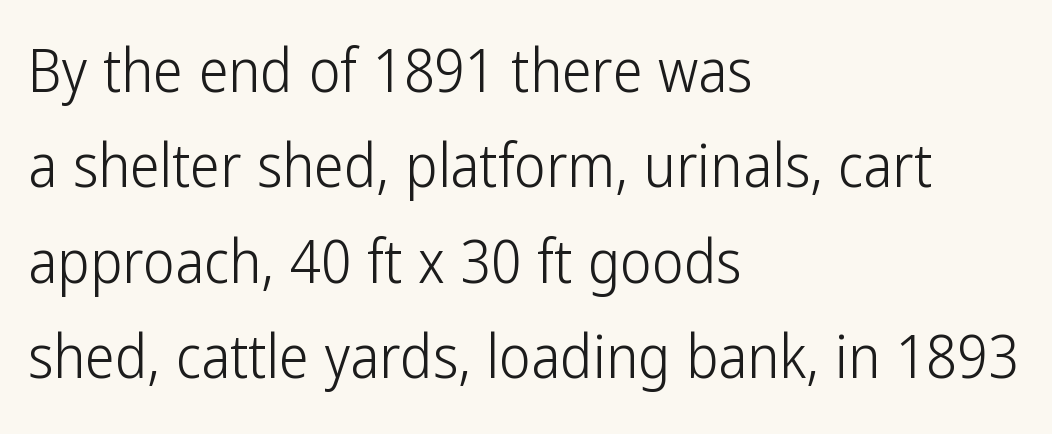
The image shows 60 px light, condensed sans-serif type, upright; set left-aligned, normal line spacing (1.59x), normal letter spacing, not underlined; low stroke contrast and a medium x-height.
